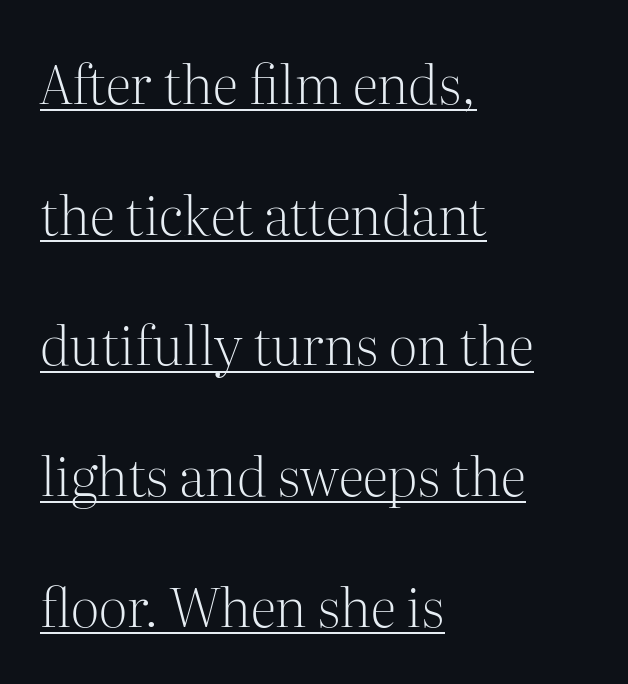
{"serif": "yes", "italic": "no", "bold": "no", "weight": "light", "width": "normal", "stroke_contrast": "medium", "x_height": "medium", "monospaced": "no", "underline": "yes", "align": "left", "line_spacing": "loose", "line_spacing_ratio": 2.42, "letter_spacing": "normal", "letter_spacing_em": 0.0, "glyph_px": 54}
